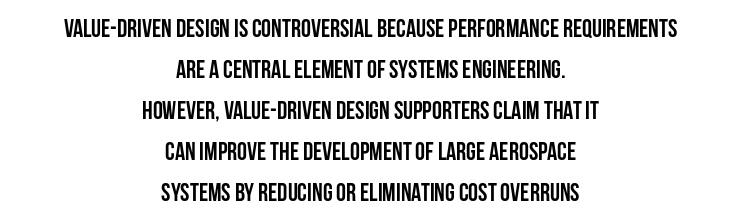
The font's upright variant was chosen for this text. The glyphs have the mass of a bold cut. You could call the tracking neutral — neither tight nor loose. The lines sit at an ordinary, default distance from one another.
